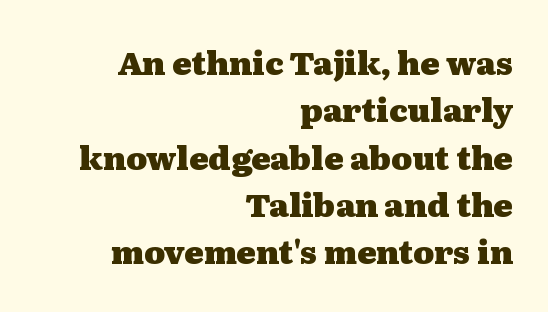
Do the letters lean? They stand straight. Honestly, the letter spacing is just normal — you wouldn't notice it. Normally led — the rows are evenly, conventionally spaced. You could not count columns in this text — the font is proportionally spaced.
